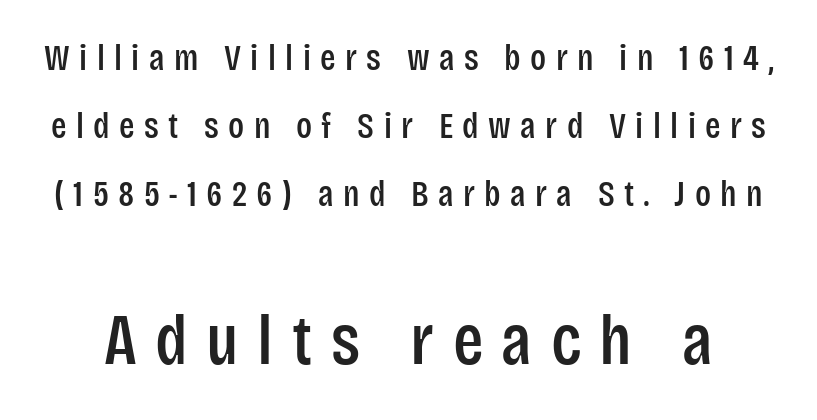
Q: Is the text italic (slanted)? A: No, it is upright.
Q: Is the typeface a serif or a sans-serif typeface? A: Sans-serif.
Q: Is the text underlined? A: No.
Q: Is the spacing between letters normal or unusually wide? A: Unusually wide.
Q: Which block of text is set in a larger size, the first (top) or the second (bottom)? A: The second (bottom) one.
Q: Width (condensed, normal, or wide)? A: Condensed.
Q: Stroke contrast? A: Low.
Q: x-height? A: Large.
Q: Monospaced? A: No.
